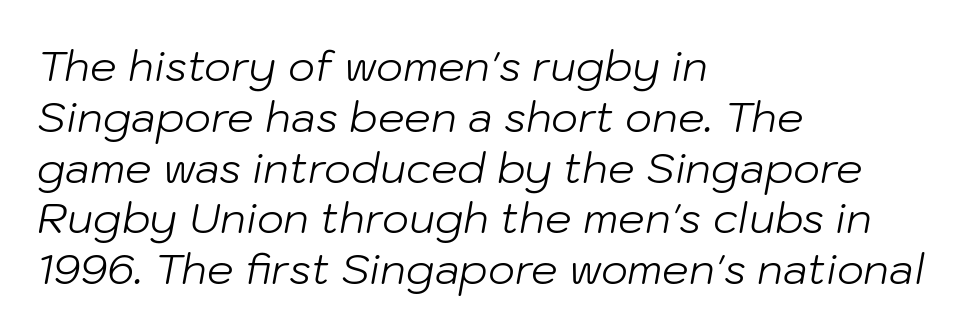
Q: Is the text bold? A: No.
Q: Is the text italic (slanted)? A: Yes, it leans right by about 10 degrees.
Q: Is the text underlined? A: No.
Q: How is the paragraph aligned? A: Left-aligned.
Q: Is the spacing between letters normal or unusually wide? A: Normal.
Q: Width (condensed, normal, or wide)? A: Normal.
Q: Stroke contrast? A: Low.
Q: x-height? A: Medium.
Q: Monospaced? A: No.
